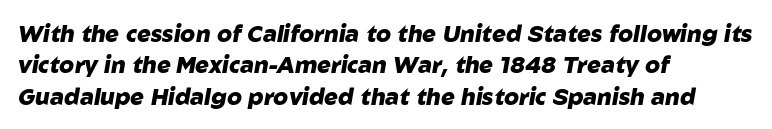
Q: Is the text bold? A: Yes.
Q: Is the text italic (slanted)? A: Yes, it leans right by about 10 degrees.
Q: Is the text underlined? A: No.
Q: How is the paragraph aligned? A: Left-aligned.
Q: Is the spacing between letters normal or unusually wide? A: Normal.
Q: Is the spacing between lines tight, normal or loose? A: Normal.
